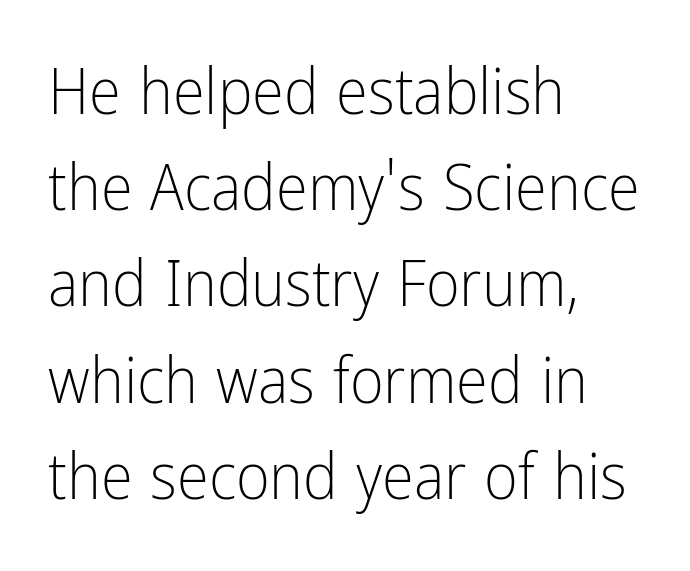
Notice how the stems are strictly vertical — no italics here. A clean baseline with only descenders dipping below it. Which margin do the lines hug? The left one — the right edge is uneven. Horizontal bands of white between lines are of average thickness.
